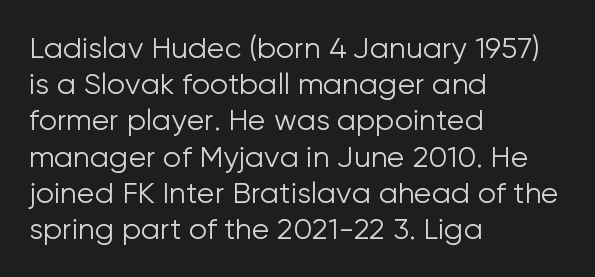
Q: Is the text bold? A: No.
Q: Is the text italic (slanted)? A: No, it is upright.
Q: Is the typeface a serif or a sans-serif typeface? A: Sans-serif.
Q: Is the text underlined? A: No.
Q: How is the paragraph aligned? A: Left-aligned.
Q: Is the spacing between letters normal or unusually wide? A: Normal.
Q: Is the spacing between lines tight, normal or loose? A: Normal.
Q: Width (condensed, normal, or wide)? A: Normal.
Q: Stroke contrast? A: Low.
Q: x-height? A: Medium.
Q: Monospaced? A: No.
